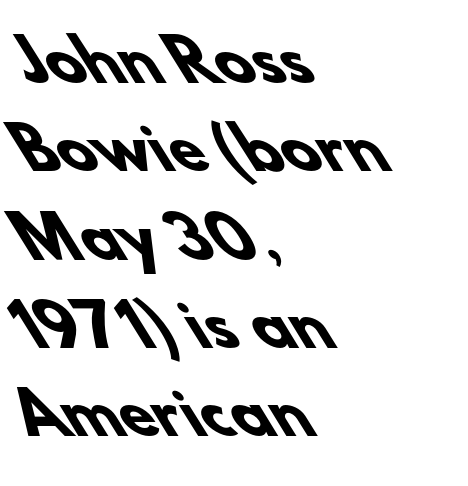
The image shows 57 px heavy sans-serif type; set left-aligned, normal line spacing (1.55x), normal letter spacing, not underlined; low stroke contrast and a small x-height.
